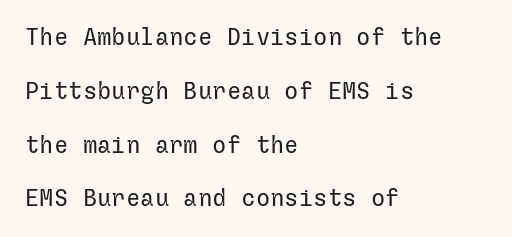
{"italic": "no", "bold": "no", "underline": "no", "align": "left", "line_spacing": "loose", "line_spacing_ratio": 2.24, "letter_spacing": "normal", "letter_spacing_em": 0.0, "glyph_px": 24}
